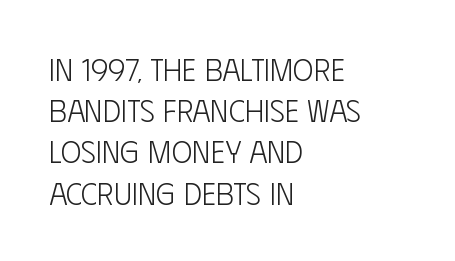
Q: Is the text bold? A: No.
Q: Is the text italic (slanted)? A: No, it is upright.
Q: Is the typeface a serif or a sans-serif typeface? A: Sans-serif.
Q: Is the text underlined? A: No.
Q: How is the paragraph aligned? A: Left-aligned.
Q: Is the spacing between letters normal or unusually wide? A: Normal.
Q: Is the spacing between lines tight, normal or loose? A: Normal.
Q: Width (condensed, normal, or wide)? A: Condensed.
Q: Stroke contrast? A: Low.
Q: x-height? A: Large.
Q: Monospaced? A: No.
